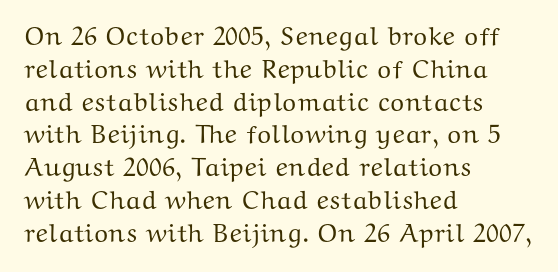
{"italic": "no", "underline": "no", "align": "left", "line_spacing": "normal", "line_spacing_ratio": 1.26, "letter_spacing": "normal", "letter_spacing_em": 0.0, "glyph_px": 26}
